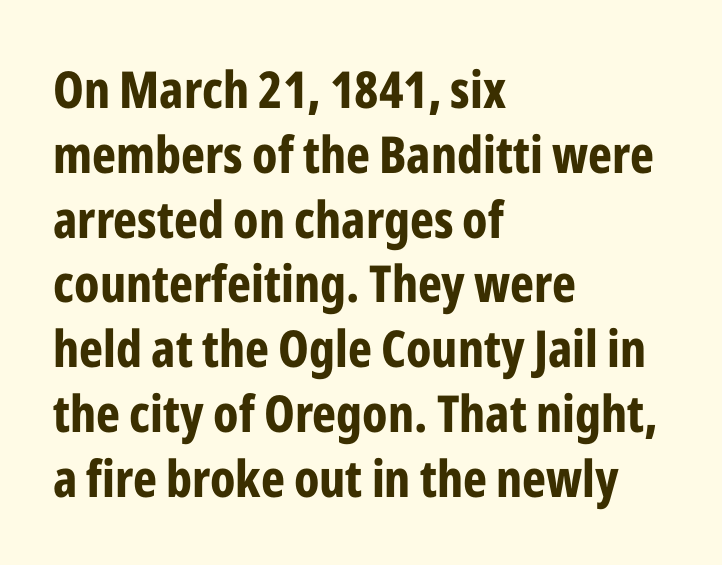
{"serif": "no", "italic": "no", "bold": "yes", "weight": "bold", "width": "condensed", "stroke_contrast": "low", "x_height": "medium", "monospaced": "no", "underline": "no", "align": "left", "line_spacing": "normal", "line_spacing_ratio": 1.27, "letter_spacing": "normal", "letter_spacing_em": 0.0, "glyph_px": 51}
